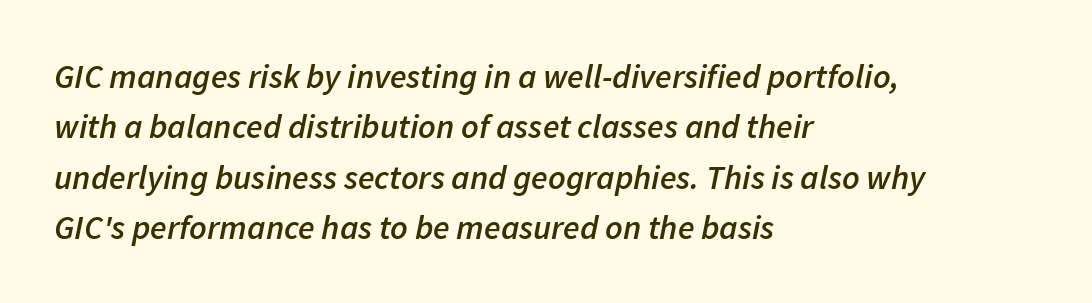
Line starts are locked; line ends wander. Lines of text with bare space underneath. The type is set solid horizontally, with unmodified tracking. You could not count columns in this text — the font is proportionally spaced. Regarding leading, the lines here are spaced in the standard way.
